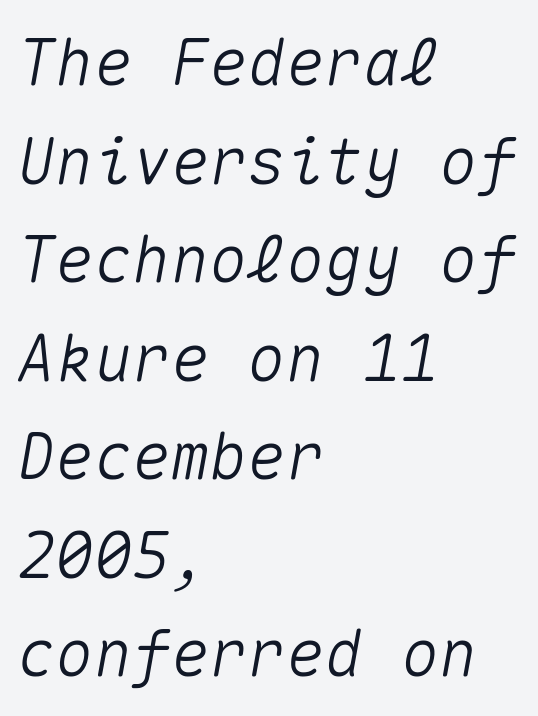
{"italic": "yes", "lean": "right", "slant_degrees": 10, "width": "normal", "stroke_contrast": "medium", "x_height": "medium", "monospaced": "yes", "underline": "no", "align": "left", "line_spacing": "normal", "line_spacing_ratio": 1.54, "letter_spacing": "normal", "letter_spacing_em": 0.0, "glyph_px": 64}
